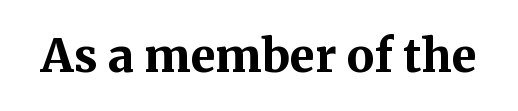
Q: Is the text bold? A: Yes.
Q: Is the text italic (slanted)? A: No, it is upright.
Q: Is the typeface a serif or a sans-serif typeface? A: Serif.
Q: Is the text underlined? A: No.
Q: Is the spacing between letters normal or unusually wide? A: Normal.
Q: Width (condensed, normal, or wide)? A: Normal.
Q: Stroke contrast? A: Medium.
Q: x-height? A: Medium.
Q: Monospaced? A: No.
